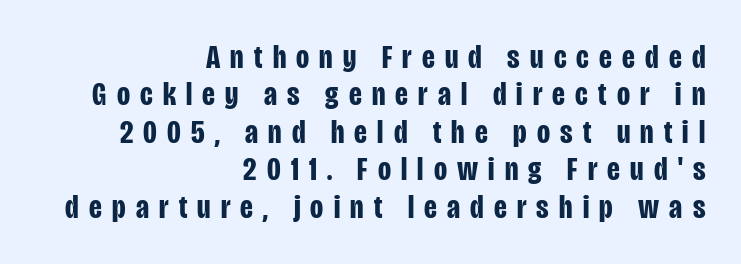
Q: Is the text bold? A: Yes.
Q: Is the text italic (slanted)? A: No, it is upright.
Q: Is the typeface a serif or a sans-serif typeface? A: Sans-serif.
Q: Is the text underlined? A: No.
Q: How is the paragraph aligned? A: Right-aligned.
Q: Is the spacing between letters normal or unusually wide? A: Unusually wide.
Q: Is the spacing between lines tight, normal or loose? A: Tight.
Q: Width (condensed, normal, or wide)? A: Condensed.
Q: Stroke contrast? A: Low.
Q: x-height? A: Large.
Q: Monospaced? A: No.
